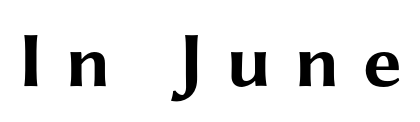
{"serif": "no", "italic": "no", "bold": "yes", "weight": "bold", "width": "wide", "stroke_contrast": "medium", "x_height": "medium", "monospaced": "no", "underline": "no", "letter_spacing": "wide", "letter_spacing_em": 0.28, "glyph_px": 78}
